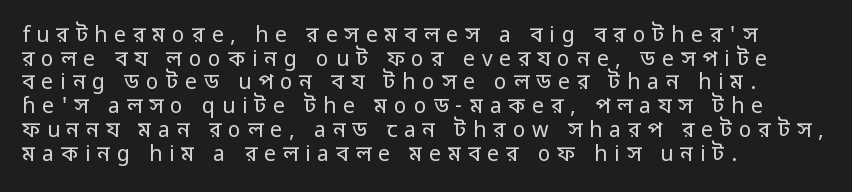
Casual observation: everything's shoved over to the left. Ordinary non-slanted type is in use. The tracking reads as deliberately expanded to a designer's eye. Descender tails drop into unmarked territory. No heavy texture on the line: the type isn't bold.
